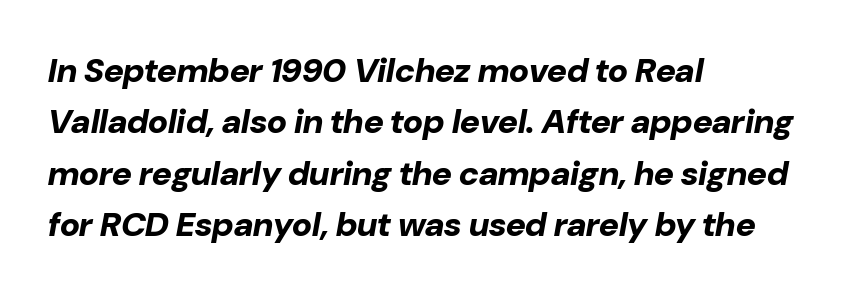
The image shows 34 px bold type, italic (leaning right); set left-aligned, normal line spacing (1.51x), normal letter spacing, not underlined; low stroke contrast and a medium x-height.
